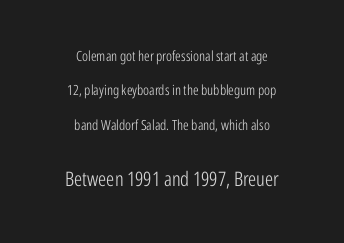
The space beneath each line is pristine and unruled. Upright lettering throughout. Look at the glyph heights: the lower group is clearly the bigger setting. The whitespace from short lines is split evenly between both sides.
